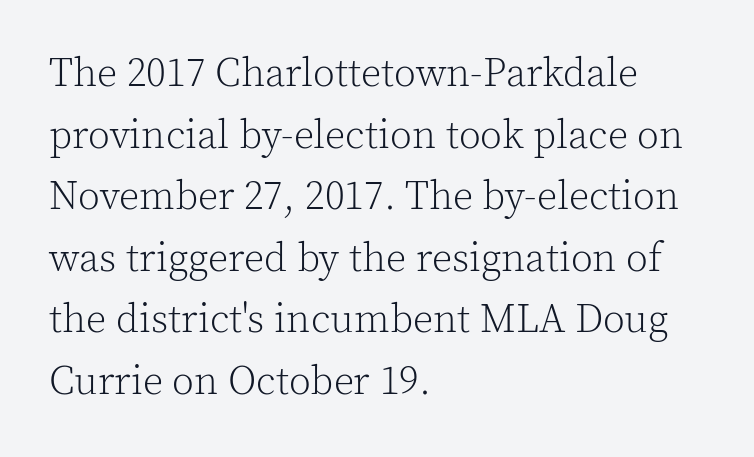
Posture: upright roman. The cut favours lightness, reaching ordinary text weight at its darkest. A typesetter would label this face a serif. You could not count columns in this text — the font is proportionally spaced. Rule under the text: the space is simply empty.
